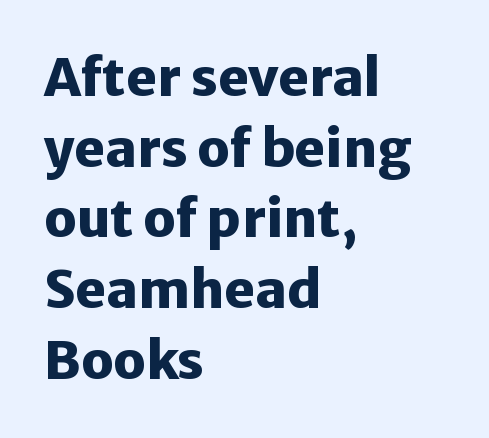
{"serif": "no", "italic": "no", "bold": "yes", "weight": "heavy", "width": "normal", "stroke_contrast": "low", "x_height": "medium", "monospaced": "no", "underline": "no", "align": "left", "line_spacing": "normal", "line_spacing_ratio": 1.36, "letter_spacing": "normal", "letter_spacing_em": 0.0, "glyph_px": 52}
